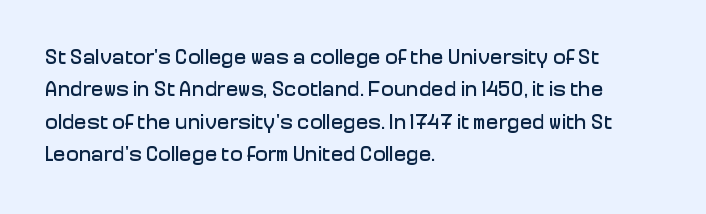
{"italic": "no", "underline": "no", "align": "left", "line_spacing": "normal", "line_spacing_ratio": 1.54, "letter_spacing": "normal", "letter_spacing_em": 0.0, "glyph_px": 21}
